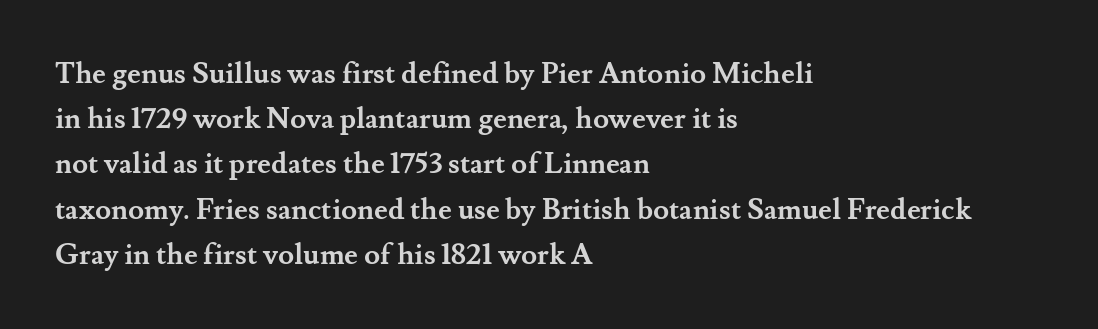
Typographically, this falls in the serif category. The string is rendered with underlining switched off. This rendering leaves character spacing at its baseline value. The axis of the letterforms is exactly vertical. Summary of vertical rhythm: regular, with standard interline spacing. All the whitespace from short lines collects on the right.
